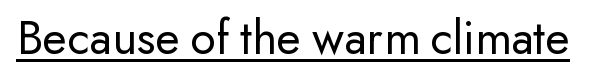
Q: Is the text bold? A: No.
Q: Is the text italic (slanted)? A: No, it is upright.
Q: Is the typeface a serif or a sans-serif typeface? A: Sans-serif.
Q: Is the text underlined? A: Yes.
Q: Is the spacing between letters normal or unusually wide? A: Normal.
Q: Width (condensed, normal, or wide)? A: Normal.
Q: Stroke contrast? A: Low.
Q: x-height? A: Small.
Q: Monospaced? A: No.
